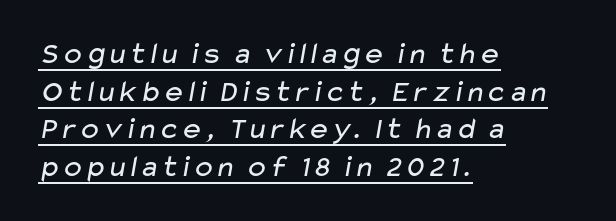
A sans-serif font was chosen for this passage. Compared with a centered layout, this one pins lines to the left instead. Underline: present. Think of a printed novel: that variable character pitch is what you see here.
